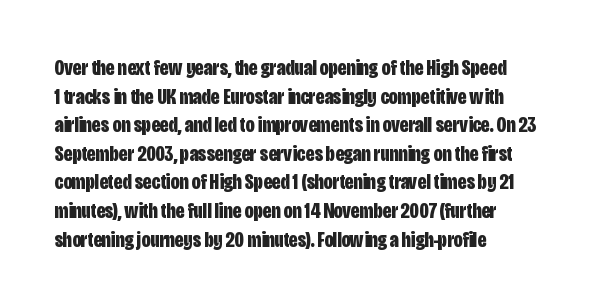
Q: Is the text bold? A: Yes.
Q: Is the text italic (slanted)? A: No, it is upright.
Q: Is the text underlined? A: No.
Q: How is the paragraph aligned? A: Left-aligned.
Q: Is the spacing between letters normal or unusually wide? A: Normal.
Q: Is the spacing between lines tight, normal or loose? A: Normal.
